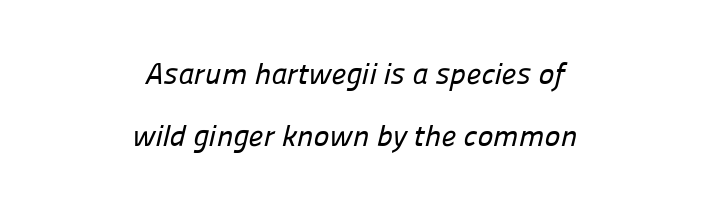
The image shows 30 px sans-serif type; set centered, loose line spacing (2.06x), normal letter spacing, not underlined; low stroke contrast and a medium x-height.
